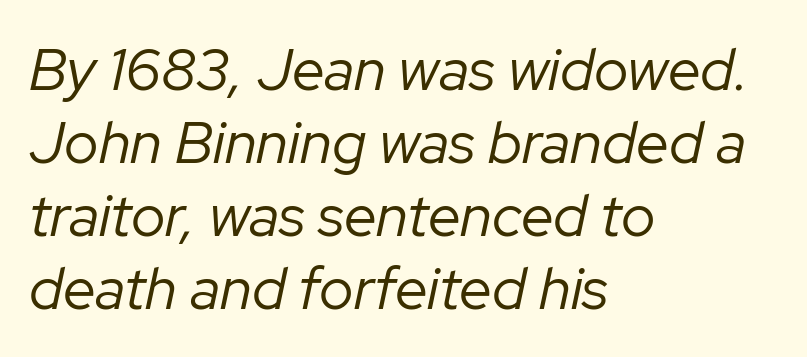
Q: Is the text bold? A: No.
Q: Is the text italic (slanted)? A: Yes, it leans right by about 12 degrees.
Q: Is the text underlined? A: No.
Q: How is the paragraph aligned? A: Left-aligned.
Q: Is the spacing between letters normal or unusually wide? A: Normal.
Q: Width (condensed, normal, or wide)? A: Normal.
Q: Stroke contrast? A: Low.
Q: x-height? A: Medium.
Q: Monospaced? A: No.
